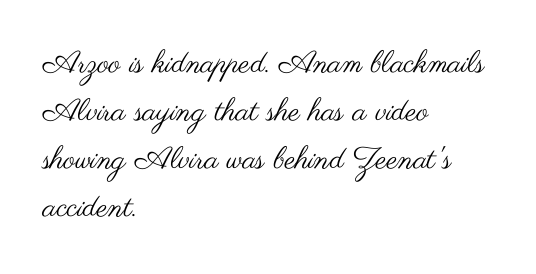
{"serif": "no", "bold": "no", "weight": "regular", "width": "wide", "stroke_contrast": "medium", "x_height": "small", "monospaced": "no", "underline": "no", "align": "left", "line_spacing": "normal", "line_spacing_ratio": 1.55, "letter_spacing": "normal", "letter_spacing_em": 0.0, "glyph_px": 31}
